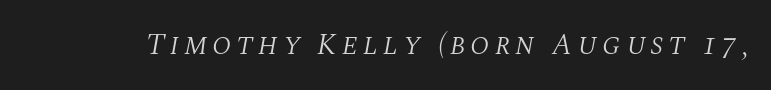
{"serif": "yes", "italic": "yes", "lean": "right", "slant_degrees": 10, "bold": "no", "weight": "light", "width": "normal", "stroke_contrast": "medium", "x_height": "large", "monospaced": "no", "underline": "no", "glyph_px": 30}
